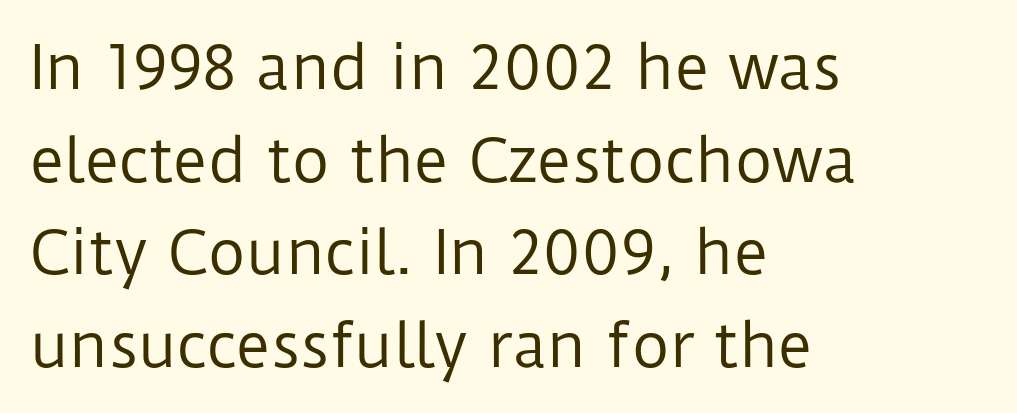
Rule under the text: the space is simply empty. The letterforms sit shoulder to shoulder at normal distance. Do the characters align in a grid? No, the font is proportional. Unlike a traditional serif, this face leaves its strokes unadorned.
